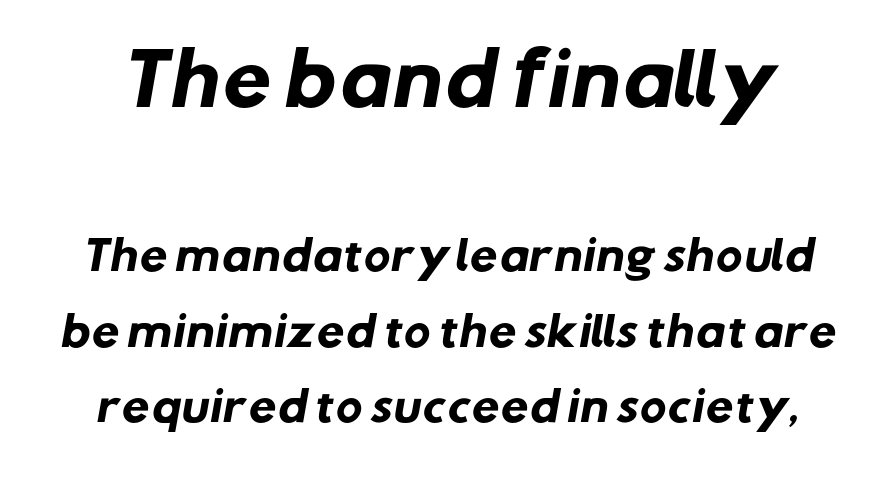
Q: Is the text bold? A: Yes.
Q: Is the typeface a serif or a sans-serif typeface? A: Sans-serif.
Q: Is the text underlined? A: No.
Q: Is the spacing between letters normal or unusually wide? A: Normal.
Q: Which block of text is set in a larger size, the first (top) or the second (bottom)? A: The first (top) one.
Q: Width (condensed, normal, or wide)? A: Normal.
Q: Stroke contrast? A: Low.
Q: x-height? A: Medium.
Q: Monospaced? A: No.
